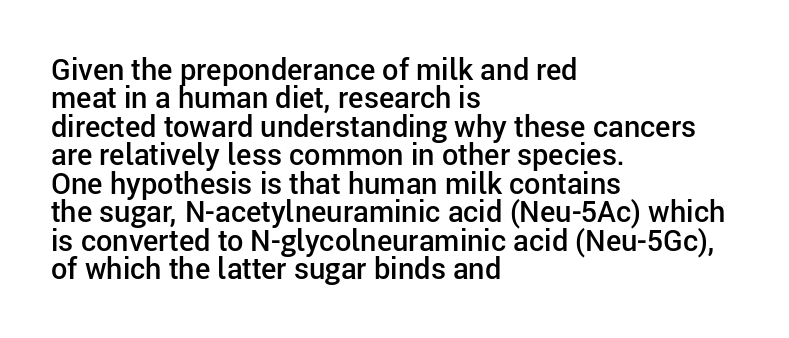
{"serif": "no", "italic": "no", "bold": "semi", "weight": "semibold", "width": "normal", "stroke_contrast": "low", "x_height": "medium", "monospaced": "no", "underline": "no", "align": "left", "line_spacing": "tight", "line_spacing_ratio": 0.98, "letter_spacing": "normal", "letter_spacing_em": 0.0, "glyph_px": 29}
